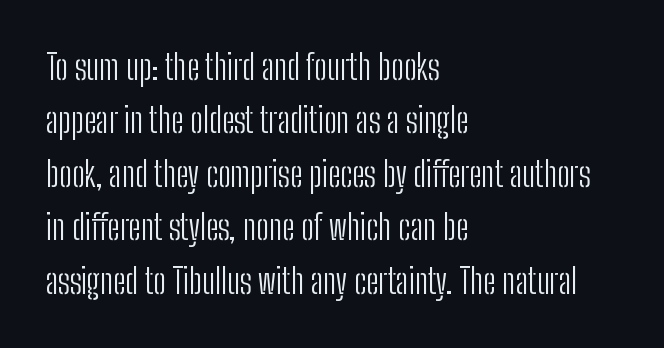
The image shows 34 px light, condensed sans-serif type, upright; set left-aligned, normal line spacing (1.57x), normal letter spacing, not underlined; low stroke contrast and a medium x-height.
